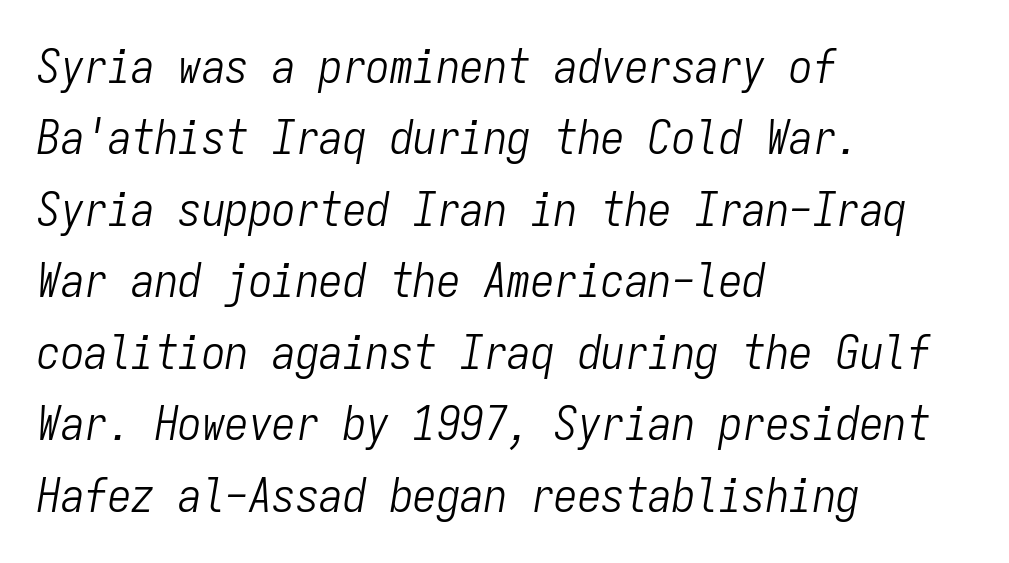
{"italic": "yes", "lean": "right", "slant_degrees": 9, "bold": "no", "weight": "light", "width": "condensed", "stroke_contrast": "low", "x_height": "medium", "monospaced": "yes", "underline": "no", "align": "left", "line_spacing": "normal", "line_spacing_ratio": 1.52, "letter_spacing": "normal", "letter_spacing_em": 0.0, "glyph_px": 47}
